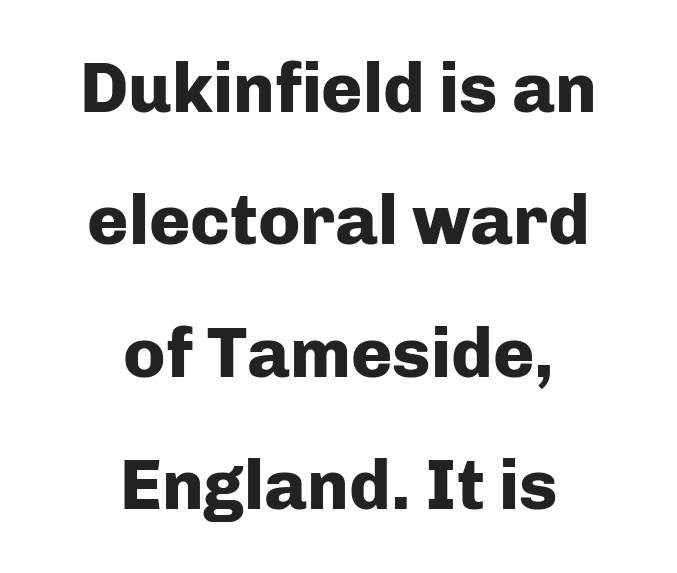
Q: Is the text bold? A: Yes.
Q: Is the text italic (slanted)? A: No, it is upright.
Q: Is the typeface a serif or a sans-serif typeface? A: Sans-serif.
Q: Is the text underlined? A: No.
Q: How is the paragraph aligned? A: Centered.
Q: Is the spacing between letters normal or unusually wide? A: Normal.
Q: Width (condensed, normal, or wide)? A: Normal.
Q: Stroke contrast? A: Low.
Q: x-height? A: Medium.
Q: Monospaced? A: No.
